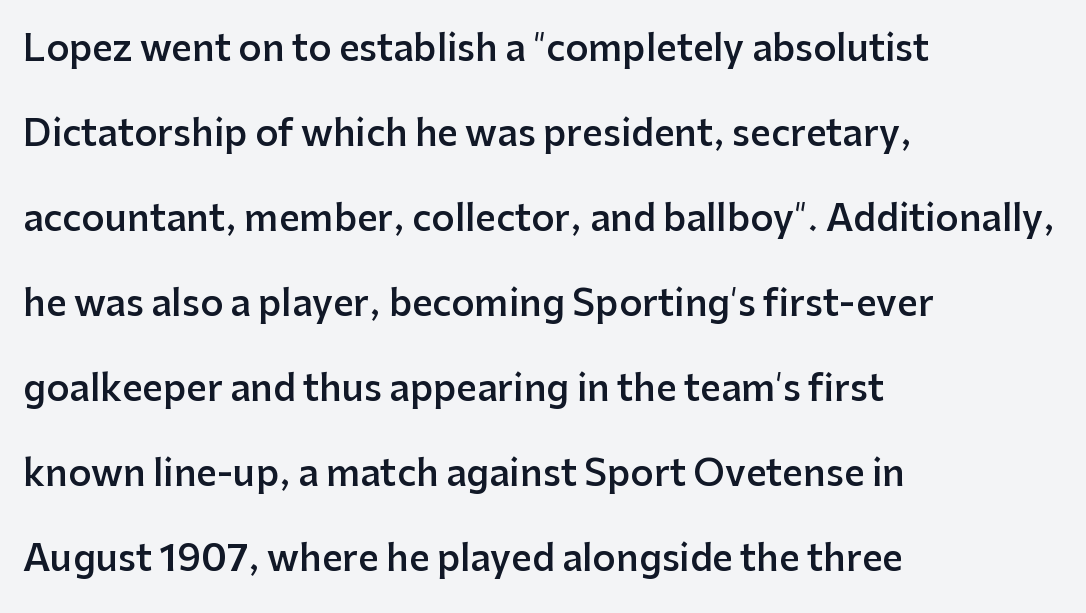
The image shows 36 px semibold sans-serif type, upright; set left-aligned, loose line spacing (2.36x), normal letter spacing, not underlined; low stroke contrast and a medium x-height.
